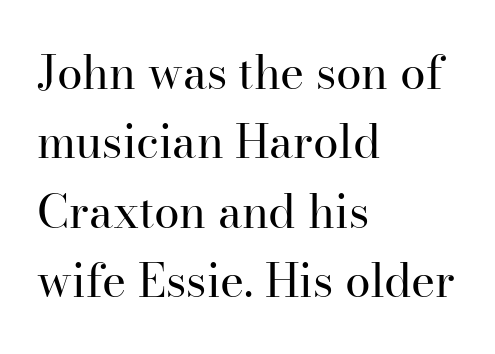
In terms of letterform style, serifs are clearly present. A typesetter would mark this as roman, not italic. The letters advance in unequal steps, a hallmark of proportional type. Does the copy run flush right? No — it runs flush left. Stroke thickness stays within the range of a standard reading face or lighter.
